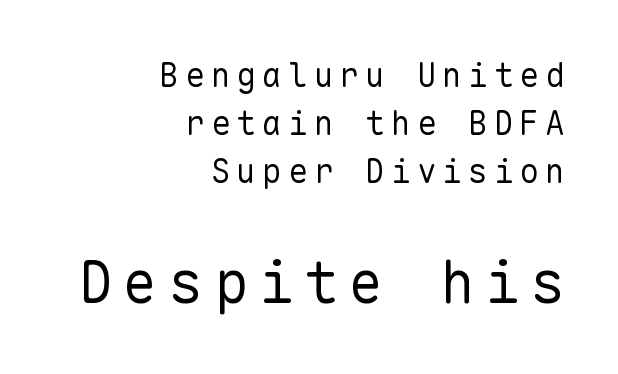
The specimen omits any rule beneath the text block's lines. Top chunk: small. Bottom chunk: large. Typeset ragged left — the right edge is the straight one. No chunkiness to these letters — they're not bold. No italicization has been applied; the sample stays upright. A typesetter would call this leading conventional body-copy spacing.
